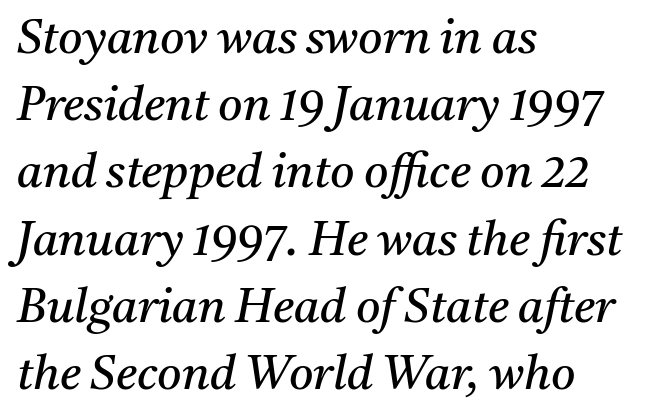
Between one letter and the next there's only the usual sliver of space. This rendering features lettering with no underline. Weight: in the light-to-regular range. The passage shown is typed in a proportional face where columns would drift. Casual observation: everything's shoved over to the left.
